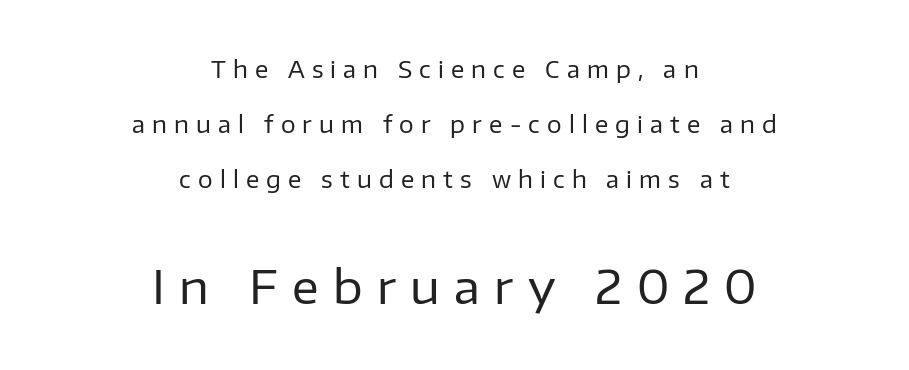
{"serif": "no", "italic": "no", "bold": "no", "weight": "regular", "width": "normal", "stroke_contrast": "low", "x_height": "medium", "monospaced": "no", "underline": "no", "align": "center", "line_spacing": "loose", "line_spacing_ratio": 2.4, "letter_spacing": "wide", "letter_spacing_em": 0.31, "larger_block": "second", "size_ratio": 2.0, "glyph_px": 46}
